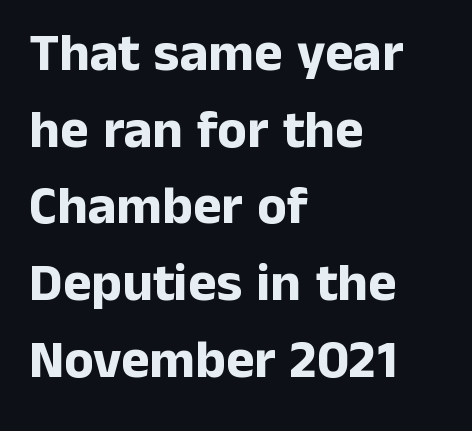
The text block is weighted toward the left margin, trailing off unevenly rightward. If you drew a line through each stem, it would be perfectly vertical. Is the letter spacing exaggerated? No — it looks like the ordinary default. Vertical spacing — default. Heft: maximum for text — a bold.
